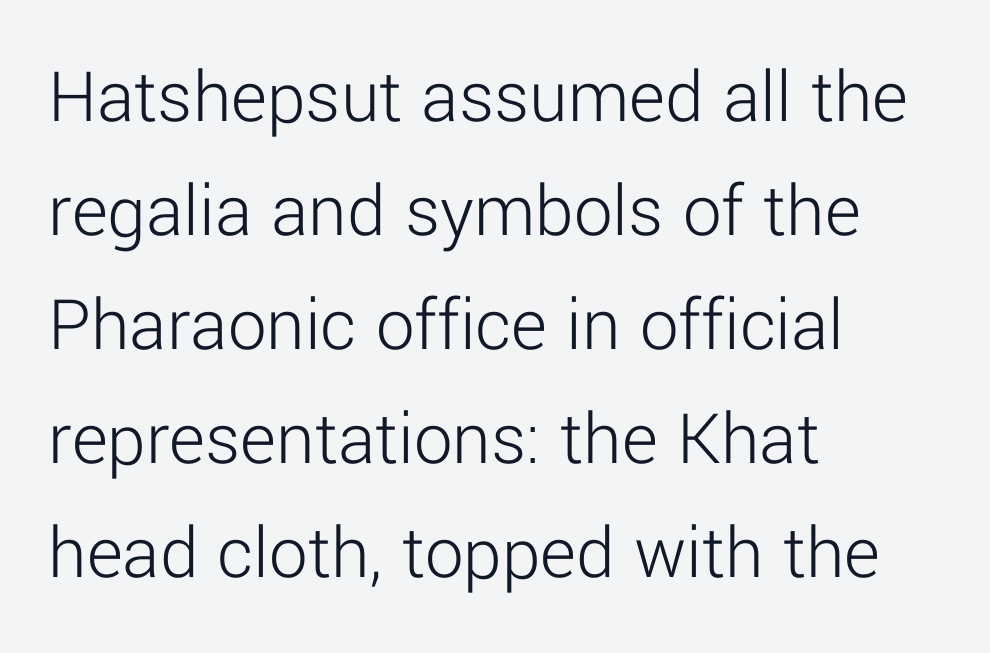
Check under the words: just untouched page. Regarding leading, the lines here are spaced in the standard way. This sample is left-justified, so line endings fall wherever the words run out. The lettering stays uniformly vertical, giving the passage a roman look.
